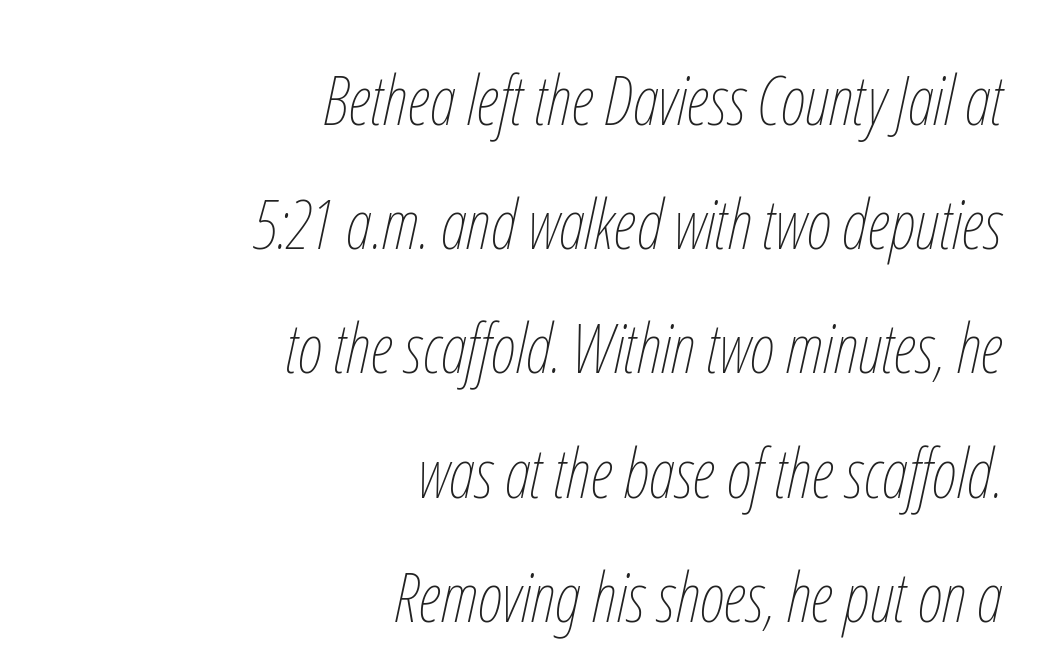
{"italic": "yes", "lean": "right", "slant_degrees": 12, "bold": "no", "weight": "thin", "width": "condensed", "stroke_contrast": "low", "x_height": "medium", "monospaced": "no", "underline": "no", "align": "right", "line_spacing_ratio": 1.8, "letter_spacing": "normal", "letter_spacing_em": 0.0, "glyph_px": 69}
